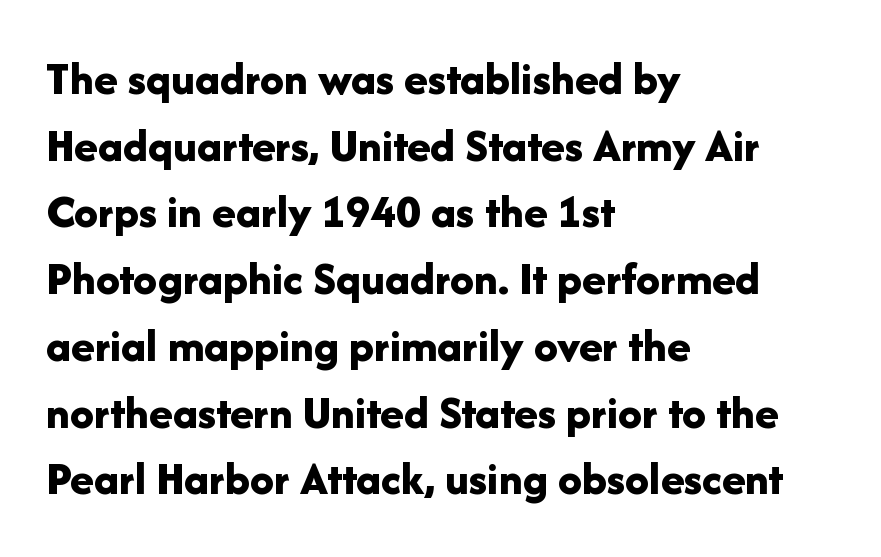
This sample has the flowing, uneven cadence of proportional lettering. Spacing between characters is what you'd get straight out of the box. The lines are quadded left. Designer's note — italics off, roman on. On the weight axis this lands at bold, roughly 700.
